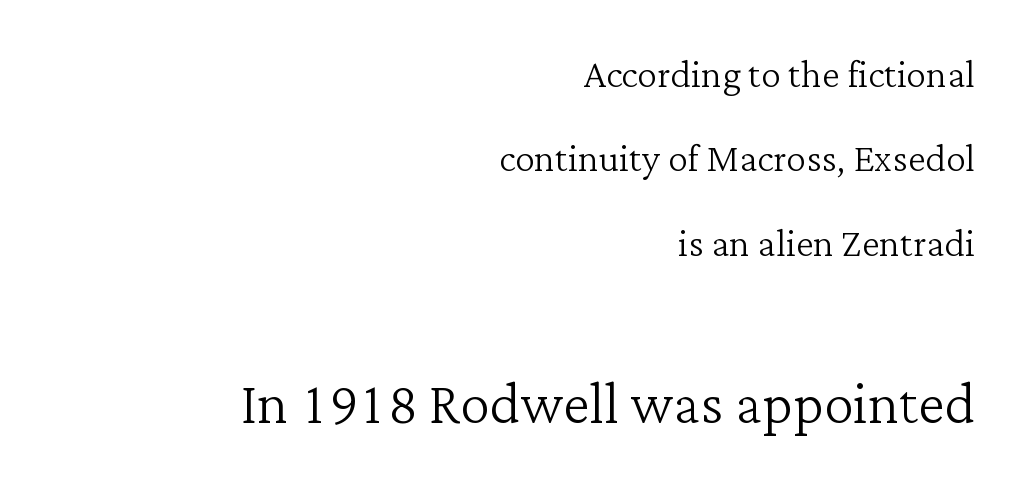
Q: Is the text bold? A: No.
Q: Is the text italic (slanted)? A: No, it is upright.
Q: Is the typeface a serif or a sans-serif typeface? A: Serif.
Q: Is the text underlined? A: No.
Q: How is the paragraph aligned? A: Right-aligned.
Q: Is the spacing between letters normal or unusually wide? A: Normal.
Q: Is the spacing between lines tight, normal or loose? A: Normal.
Q: Which block of text is set in a larger size, the first (top) or the second (bottom)? A: The second (bottom) one.
Q: Width (condensed, normal, or wide)? A: Normal.
Q: Stroke contrast? A: Low.
Q: x-height? A: Medium.
Q: Monospaced? A: No.
